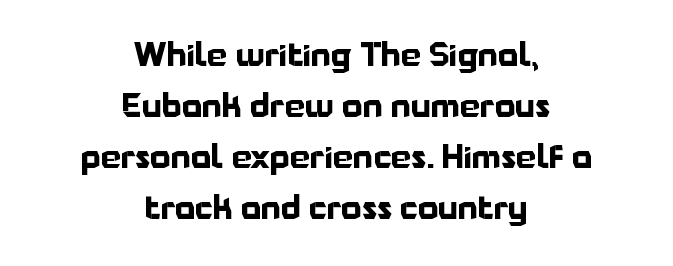
{"serif": "no", "italic": "no", "bold": "yes", "weight": "bold", "width": "normal", "stroke_contrast": "low", "x_height": "medium", "monospaced": "no", "underline": "no", "align": "center", "line_spacing": "normal", "line_spacing_ratio": 1.59, "letter_spacing": "normal", "letter_spacing_em": 0.0, "glyph_px": 32}
